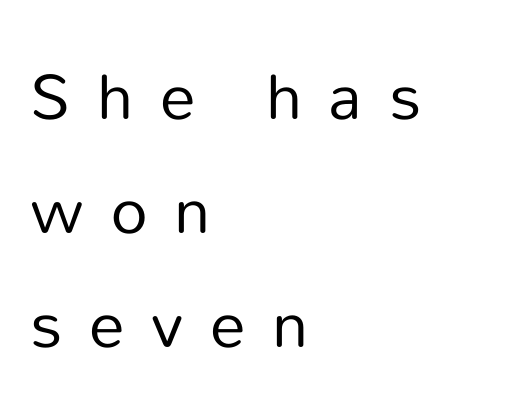
The lettering stays uniformly vertical, giving the passage a roman look. Weight: not bold — regular or lighter. This sample has the flowing, uneven cadence of proportional lettering. The passage shown is not underscored anywhere. The text was rendered using a sans face with plain stroke endings.
